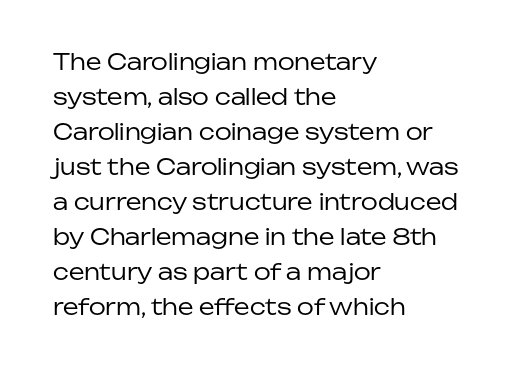
Q: Is the text bold? A: No.
Q: Is the text italic (slanted)? A: No, it is upright.
Q: Is the text underlined? A: No.
Q: How is the paragraph aligned? A: Left-aligned.
Q: Is the spacing between letters normal or unusually wide? A: Normal.
Q: Is the spacing between lines tight, normal or loose? A: Normal.
